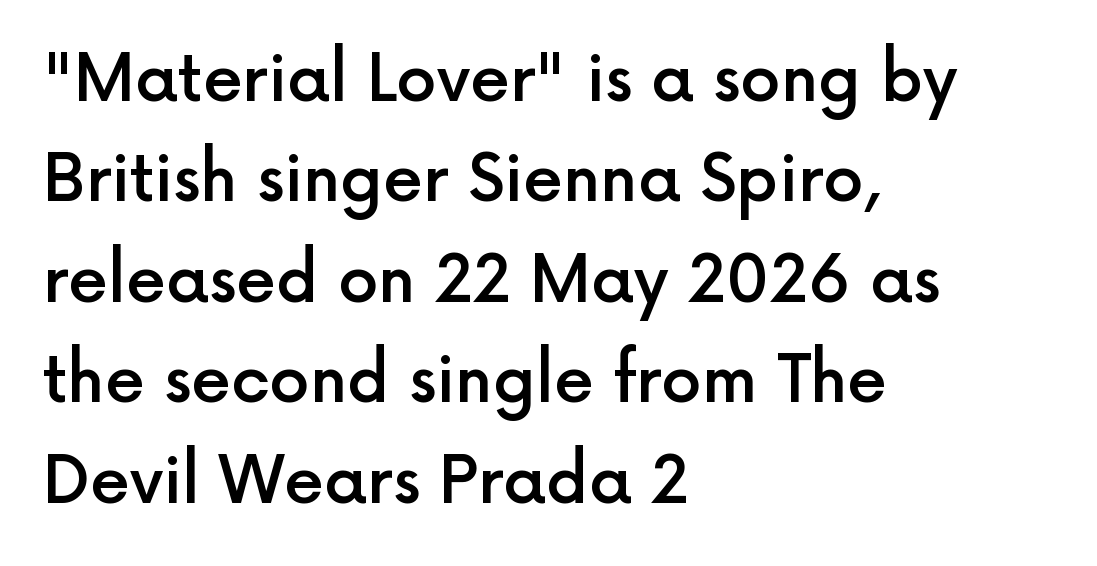
The image shows 64 px semibold sans-serif type, upright; set left-aligned, normal line spacing (1.57x), normal letter spacing, not underlined; a medium x-height.
